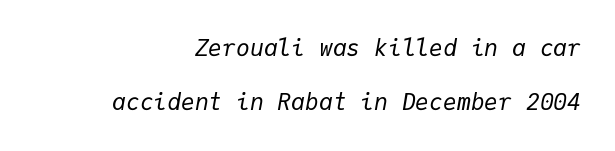
{"italic": "yes", "lean": "right", "slant_degrees": 9, "bold": "no", "underline": "no", "line_spacing": "loose", "line_spacing_ratio": 2.35, "letter_spacing": "normal", "letter_spacing_em": 0.0, "glyph_px": 23}
